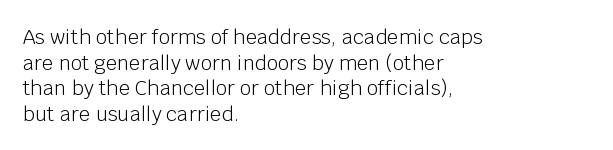
{"italic": "no", "bold": "no", "underline": "no", "align": "left", "line_spacing": "normal", "line_spacing_ratio": 1.28, "letter_spacing": "normal", "letter_spacing_em": 0.0, "glyph_px": 20}
